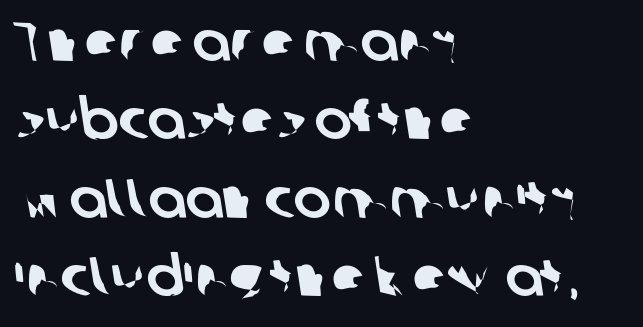
Q: Is the typeface a serif or a sans-serif typeface? A: Sans-serif.
Q: Is the text underlined? A: No.
Q: How is the paragraph aligned? A: Left-aligned.
Q: Is the spacing between letters normal or unusually wide? A: Normal.
Q: Is the spacing between lines tight, normal or loose? A: Normal.
Q: Width (condensed, normal, or wide)? A: Normal.
Q: Stroke contrast? A: Low.
Q: x-height? A: Medium.
Q: Monospaced? A: No.
